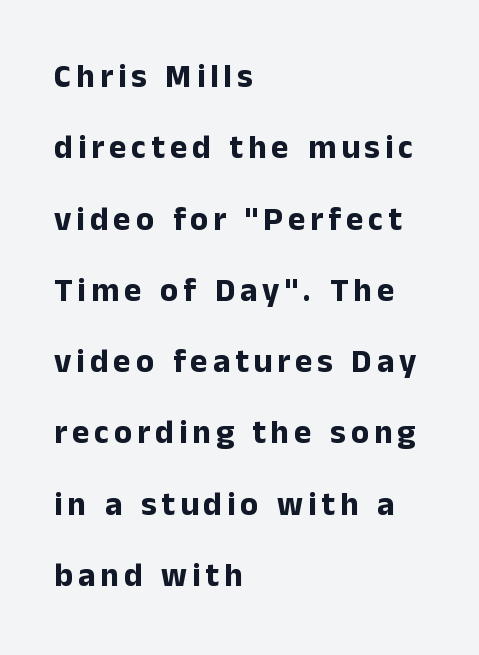
The lines in this sample share a left origin and differ only in where they stop. How heavy is the stroke? Heavy — this is a bold. The specimen omits any rule beneath the text block's lines. When letters stand straight like this, we call the style roman or upright.
